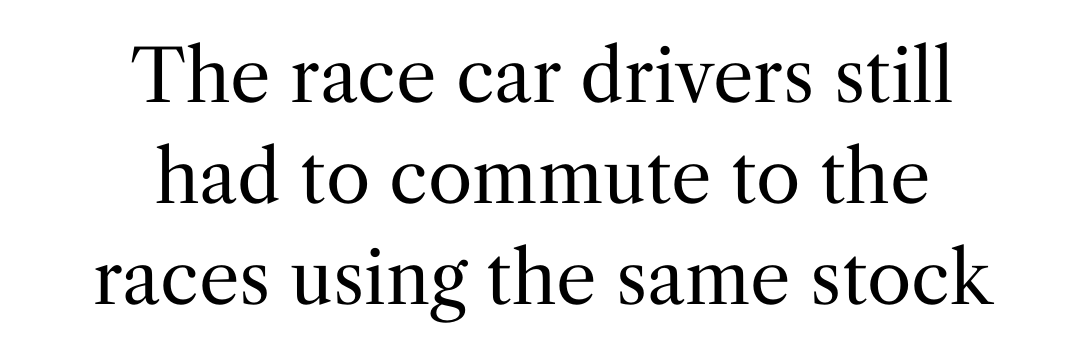
The image shows 72 px regular-weight serif type, upright; set centered, normal line spacing (1.4x), normal letter spacing, not underlined; medium stroke contrast and a medium x-height.
